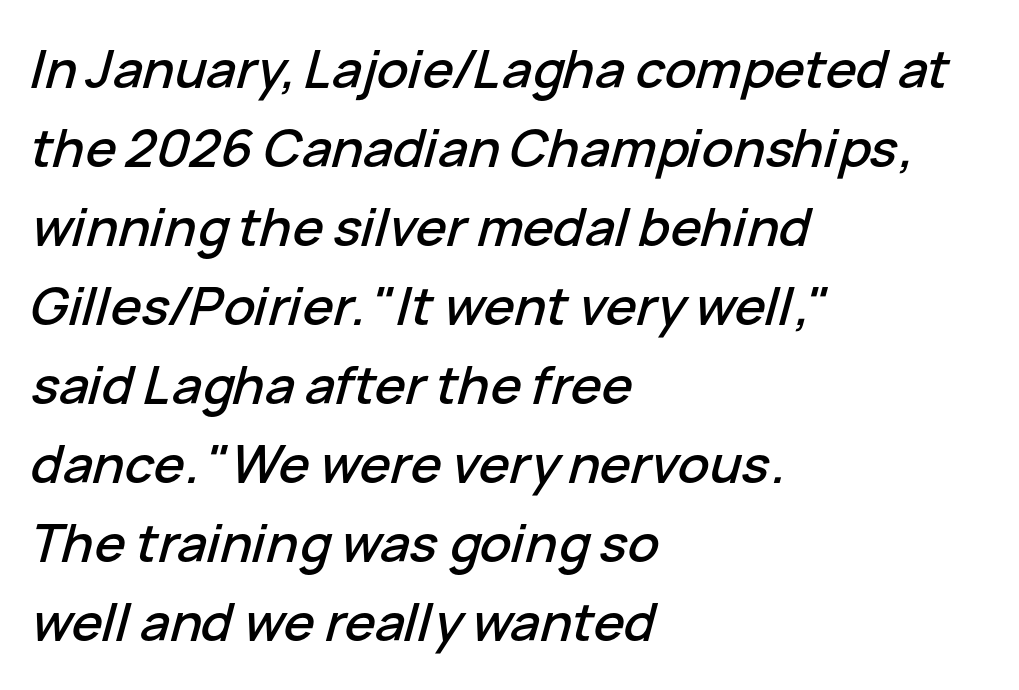
Q: Is the text italic (slanted)? A: Yes, it leans right by about 15 degrees.
Q: Is the text underlined? A: No.
Q: How is the paragraph aligned? A: Left-aligned.
Q: Is the spacing between letters normal or unusually wide? A: Normal.
Q: Is the spacing between lines tight, normal or loose? A: Normal.
Q: Width (condensed, normal, or wide)? A: Normal.
Q: Stroke contrast? A: Low.
Q: x-height? A: Medium.
Q: Monospaced? A: No.
